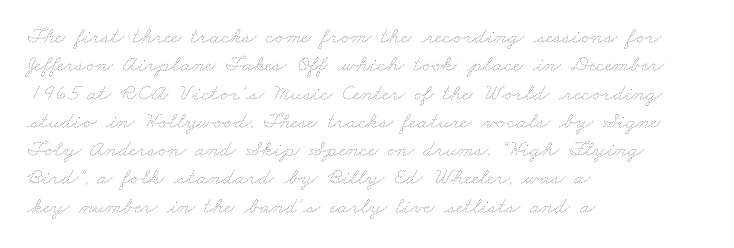
{"bold": "no", "underline": "no", "align": "left", "line_spacing_ratio": 1.23, "letter_spacing": "normal", "letter_spacing_em": 0.0, "glyph_px": 23}
